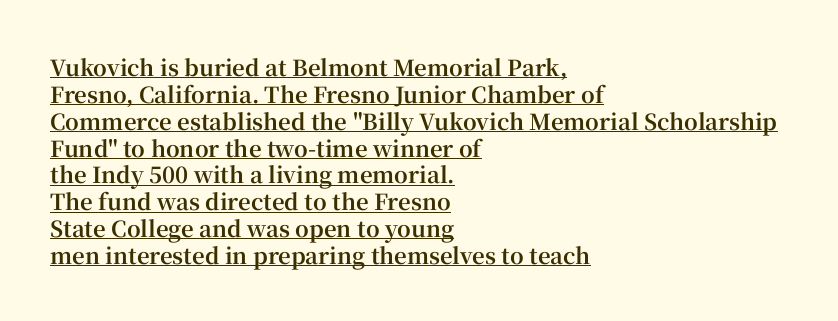
The image shows 22 px bold type, upright; set left-aligned, line spacing 1.22x, normal letter spacing, underlined.
